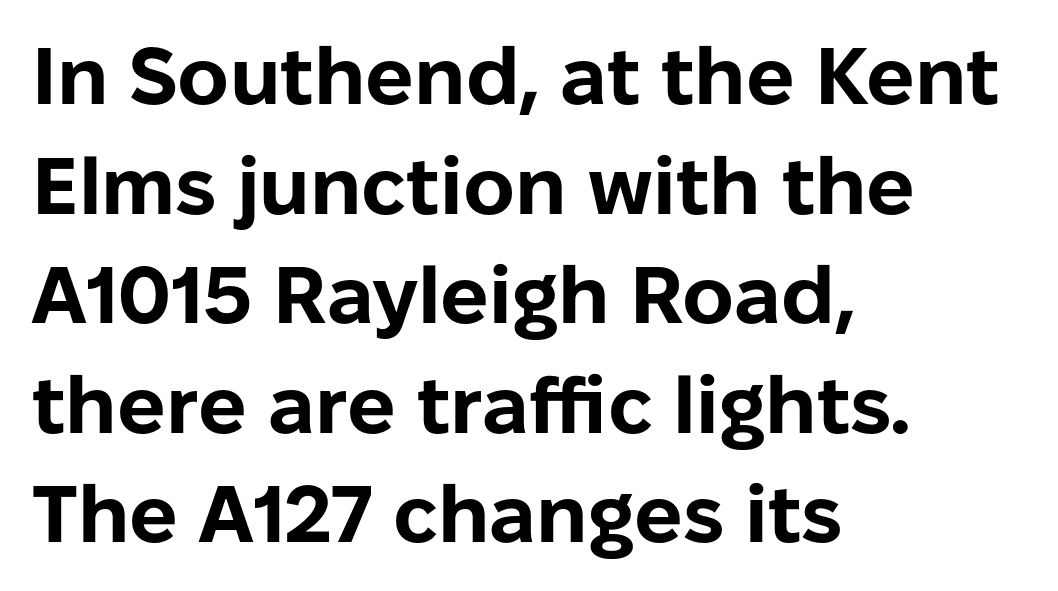
Q: Is the text bold? A: Yes.
Q: Is the text italic (slanted)? A: No, it is upright.
Q: Is the typeface a serif or a sans-serif typeface? A: Sans-serif.
Q: Is the text underlined? A: No.
Q: How is the paragraph aligned? A: Left-aligned.
Q: Is the spacing between letters normal or unusually wide? A: Normal.
Q: Is the spacing between lines tight, normal or loose? A: Normal.
Q: Width (condensed, normal, or wide)? A: Normal.
Q: Stroke contrast? A: Low.
Q: x-height? A: Medium.
Q: Monospaced? A: No.
